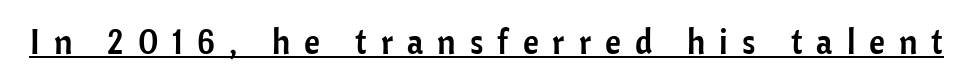
The image shows 34 px sans-serif type, upright; set unusually wide letter spacing (+0.41 em), underlined; low stroke contrast and a medium x-height.
